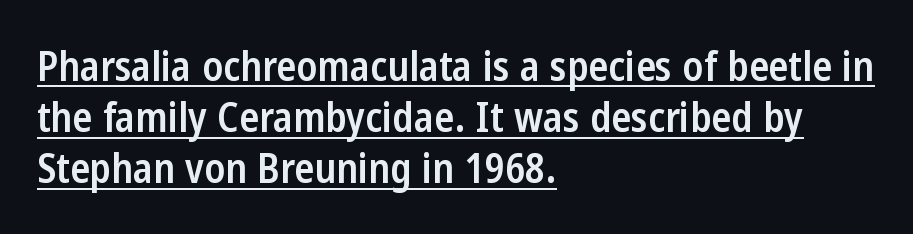
The image shows 41 px semibold, condensed sans-serif type, upright; set left-aligned, normal line spacing (1.25x), normal letter spacing, underlined; low stroke contrast and a medium x-height.
